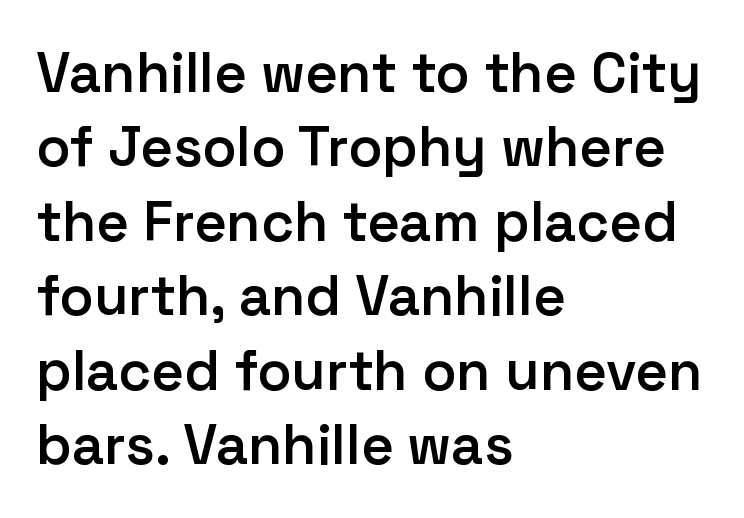
{"serif": "no", "italic": "no", "bold": "semi", "weight": "semibold", "width": "normal", "stroke_contrast": "low", "x_height": "medium", "monospaced": "no", "underline": "no", "align": "left", "line_spacing": "normal", "line_spacing_ratio": 1.33, "letter_spacing": "normal", "letter_spacing_em": 0.0, "glyph_px": 56}
